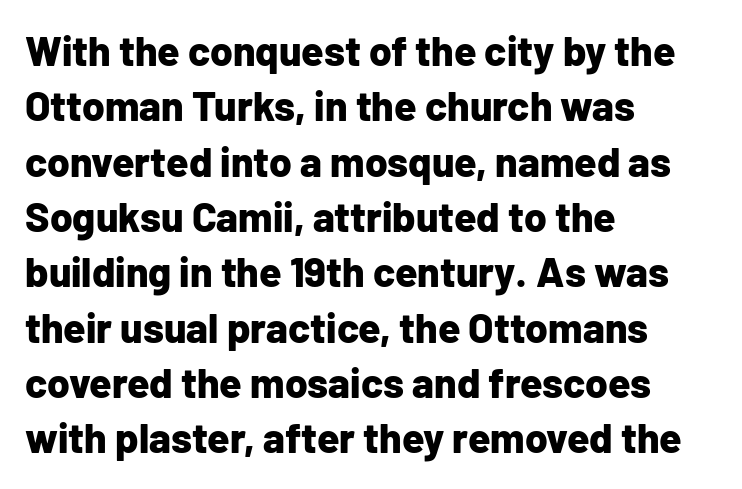
The image shows 41 px bold sans-serif type, upright; set left-aligned, normal line spacing (1.35x), normal letter spacing, not underlined; low stroke contrast and a medium x-height.
